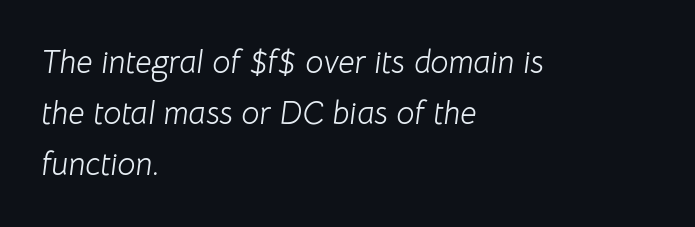
{"italic": "yes", "lean": "right", "slant_degrees": 8, "bold": "no", "weight": "light", "width": "normal", "stroke_contrast": "low", "x_height": "medium", "monospaced": "no", "underline": "no", "align": "left", "line_spacing": "normal", "line_spacing_ratio": 1.59, "letter_spacing": "normal", "letter_spacing_em": 0.0, "glyph_px": 32}
